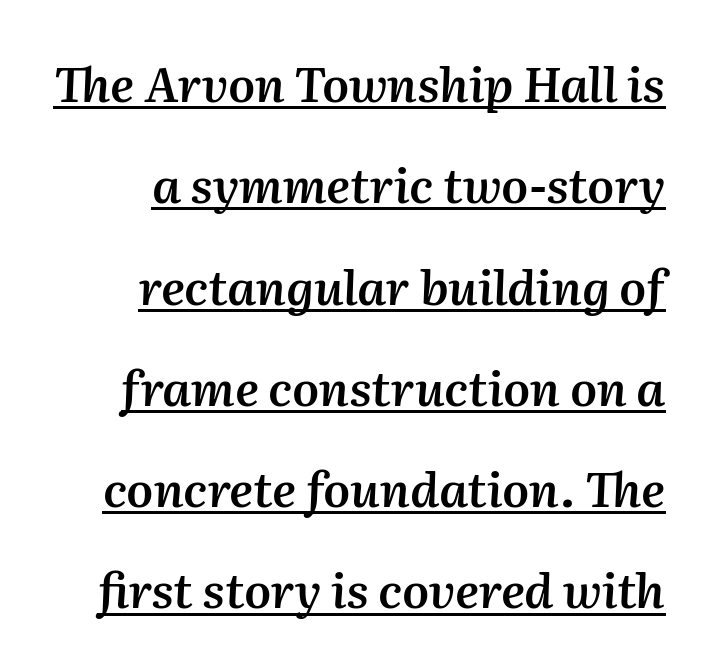
{"italic": "yes", "lean": "right", "slant_degrees": 2, "bold": "semi", "weight": "semibold", "width": "normal", "stroke_contrast": "medium", "x_height": "medium", "monospaced": "no", "underline": "yes", "align": "right", "line_spacing": "loose", "line_spacing_ratio": 2.11, "letter_spacing": "normal", "letter_spacing_em": 0.0, "glyph_px": 48}
